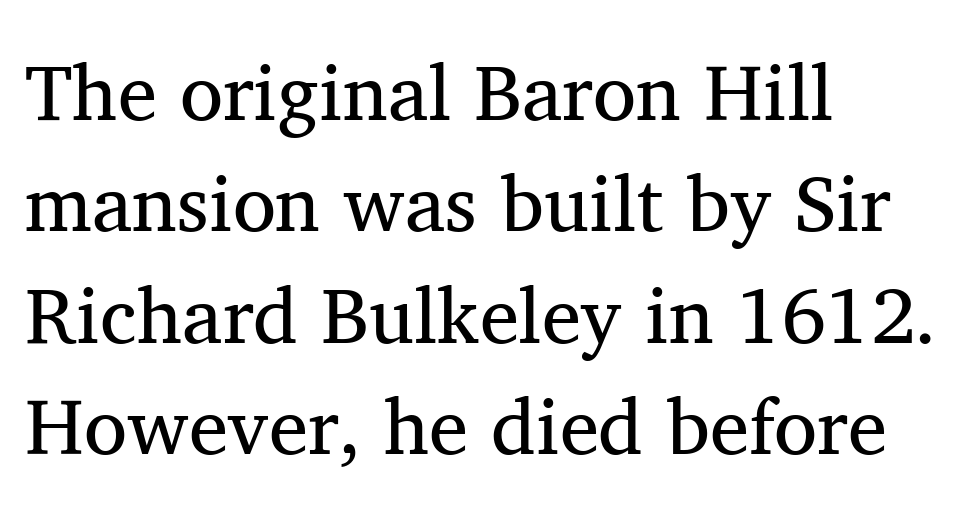
The image shows 79 px regular-weight serif type, upright; set left-aligned, normal line spacing (1.41x), normal letter spacing, not underlined; medium stroke contrast and a medium x-height.
